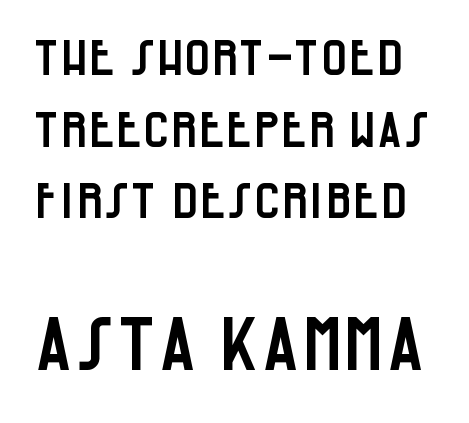
Q: Is the text italic (slanted)? A: No, it is upright.
Q: Is the typeface a serif or a sans-serif typeface? A: Sans-serif.
Q: Is the text underlined? A: No.
Q: Is the spacing between letters normal or unusually wide? A: Normal.
Q: Is the spacing between lines tight, normal or loose? A: Normal.
Q: Which block of text is set in a larger size, the first (top) or the second (bottom)? A: The second (bottom) one.
Q: Width (condensed, normal, or wide)? A: Condensed.
Q: Stroke contrast? A: Low.
Q: x-height? A: Large.
Q: Monospaced? A: No.
